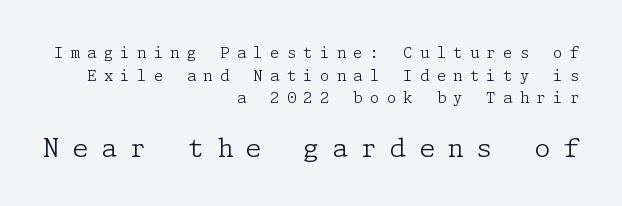
Q: Is the text bold? A: No.
Q: Is the text italic (slanted)? A: No, it is upright.
Q: Is the text underlined? A: No.
Q: How is the paragraph aligned? A: Right-aligned.
Q: Is the spacing between letters normal or unusually wide? A: Unusually wide.
Q: Is the spacing between lines tight, normal or loose? A: Normal.
Q: Which block of text is set in a larger size, the first (top) or the second (bottom)? A: The second (bottom) one.
